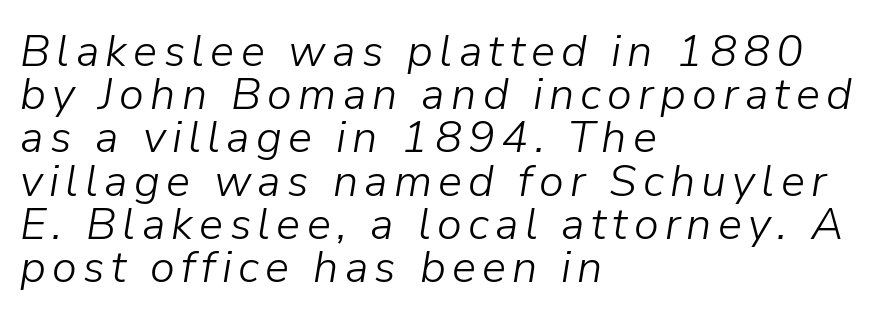
{"italic": "yes", "lean": "right", "slant_degrees": 9, "bold": "no", "weight": "light", "width": "normal", "stroke_contrast": "low", "x_height": "medium", "monospaced": "no", "underline": "no", "align": "left", "line_spacing": "tight", "line_spacing_ratio": 0.96, "glyph_px": 45}
